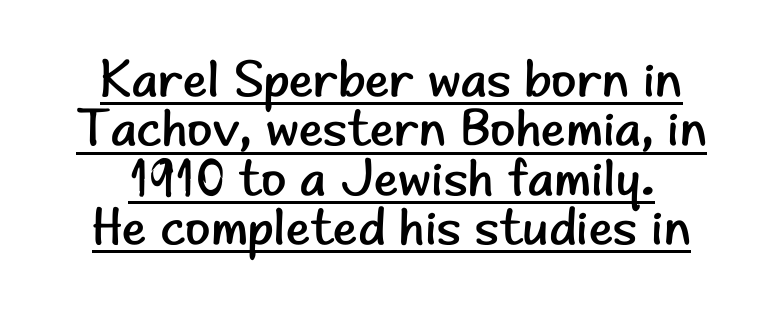
Q: Is the text bold? A: No.
Q: Is the text italic (slanted)? A: No, it is upright.
Q: Is the typeface a serif or a sans-serif typeface? A: Sans-serif.
Q: Is the text underlined? A: Yes.
Q: How is the paragraph aligned? A: Centered.
Q: Is the spacing between letters normal or unusually wide? A: Normal.
Q: Is the spacing between lines tight, normal or loose? A: Tight.
Q: Width (condensed, normal, or wide)? A: Normal.
Q: Stroke contrast? A: Low.
Q: x-height? A: Small.
Q: Monospaced? A: No.
